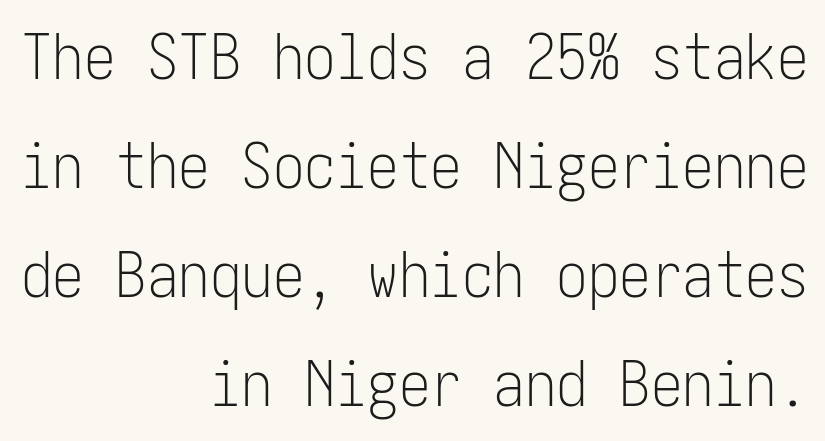
Visually the block forms a straight wall on the right and a jagged coastline on the left. Unlike italic type, these characters show no tilt at all. Type style note: lacks serifs. The tracking reads as untouched default to a designer's eye. Bare-footed words on every line.
